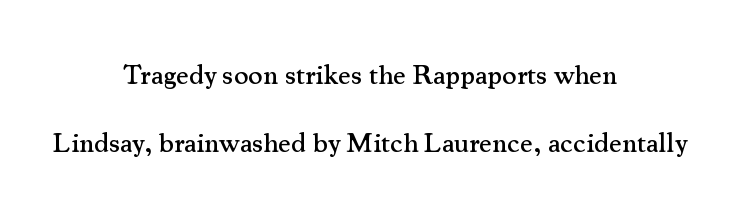
Q: Is the text italic (slanted)? A: No, it is upright.
Q: Is the typeface a serif or a sans-serif typeface? A: Serif.
Q: Is the text underlined? A: No.
Q: How is the paragraph aligned? A: Centered.
Q: Is the spacing between letters normal or unusually wide? A: Normal.
Q: Is the spacing between lines tight, normal or loose? A: Loose.
Q: Width (condensed, normal, or wide)? A: Normal.
Q: Stroke contrast? A: Medium.
Q: x-height? A: Small.
Q: Monospaced? A: No.
